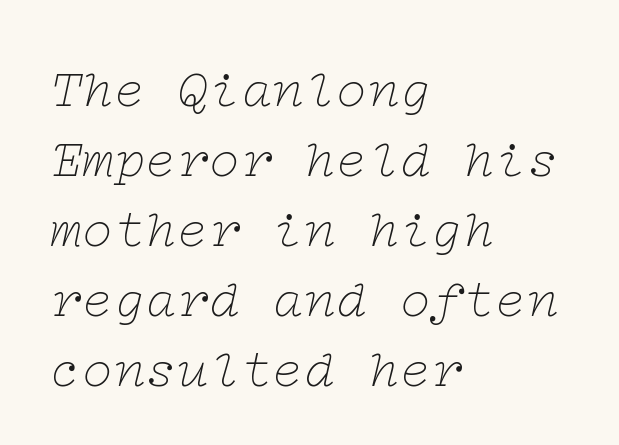
The image shows 53 px thin, wide serif type, italic (leaning right); set left-aligned, normal line spacing (1.32x), normal letter spacing, not underlined; low stroke contrast and a medium x-height.
